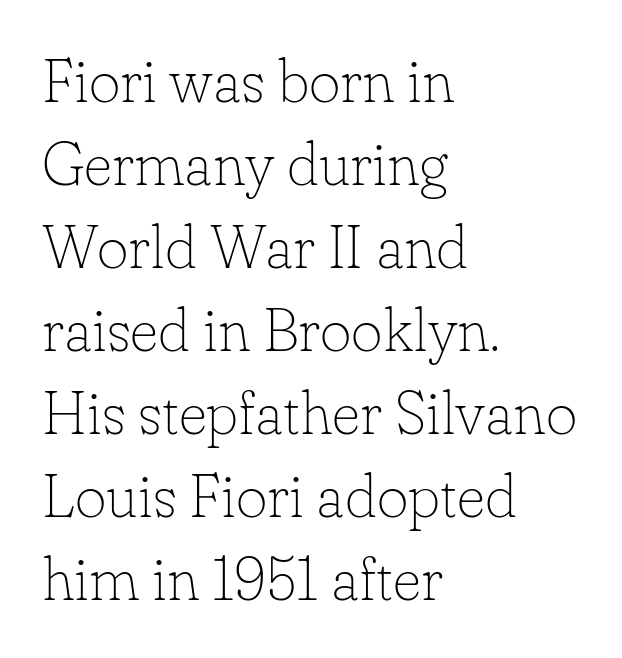
Q: Is the text bold? A: No.
Q: Is the text italic (slanted)? A: No, it is upright.
Q: Is the typeface a serif or a sans-serif typeface? A: Serif.
Q: Is the text underlined? A: No.
Q: How is the paragraph aligned? A: Left-aligned.
Q: Is the spacing between letters normal or unusually wide? A: Normal.
Q: Is the spacing between lines tight, normal or loose? A: Normal.
Q: Width (condensed, normal, or wide)? A: Normal.
Q: Stroke contrast? A: Low.
Q: x-height? A: Small.
Q: Monospaced? A: No.
